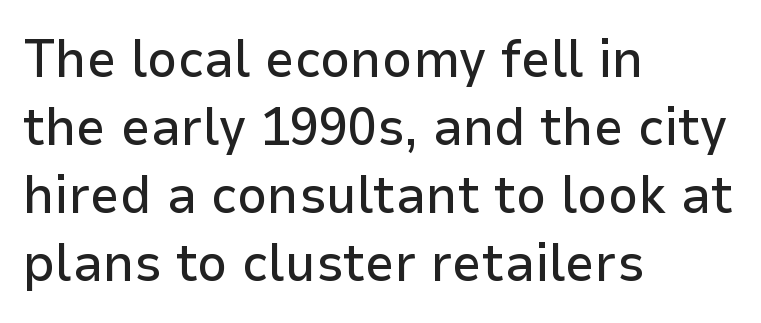
Short note: letters normally spaced. Is this a fixed-width face? No — the glyphs have proportional, varying widths. Every row of glyphs begins at an identical x-position on the left. The strip under each line holds only bare page. The block of text has a typical density, with ordinary space between rows.
